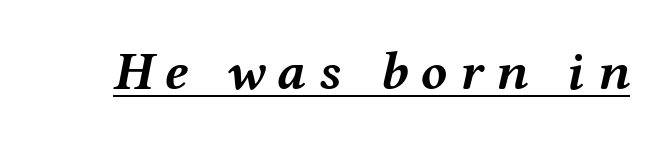
Q: Is the text bold? A: Yes.
Q: Is the text italic (slanted)? A: Yes, it leans right by about 12 degrees.
Q: Is the text underlined? A: Yes.
Q: Is the spacing between letters normal or unusually wide? A: Unusually wide.
Q: Width (condensed, normal, or wide)? A: Wide.
Q: Stroke contrast? A: Medium.
Q: x-height? A: Medium.
Q: Monospaced? A: No.
